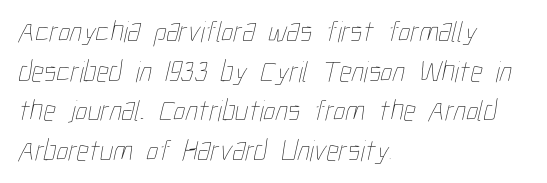
{"bold": "no", "weight": "thin", "width": "condensed", "stroke_contrast": "low", "x_height": "medium", "monospaced": "no", "underline": "no", "align": "left", "line_spacing": "normal", "line_spacing_ratio": 1.32, "letter_spacing": "normal", "letter_spacing_em": 0.0, "glyph_px": 30}
